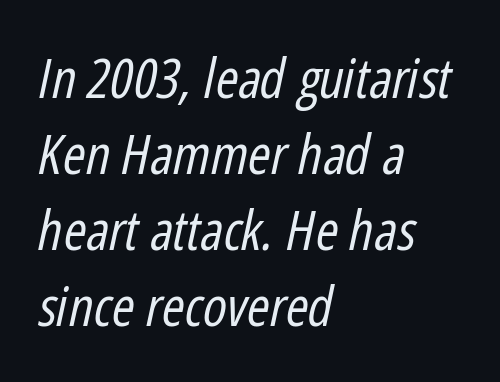
The image shows 55 px regular-weight, condensed type, italic (leaning right); set left-aligned, normal line spacing (1.38x), normal letter spacing, not underlined; low stroke contrast and a medium x-height.
